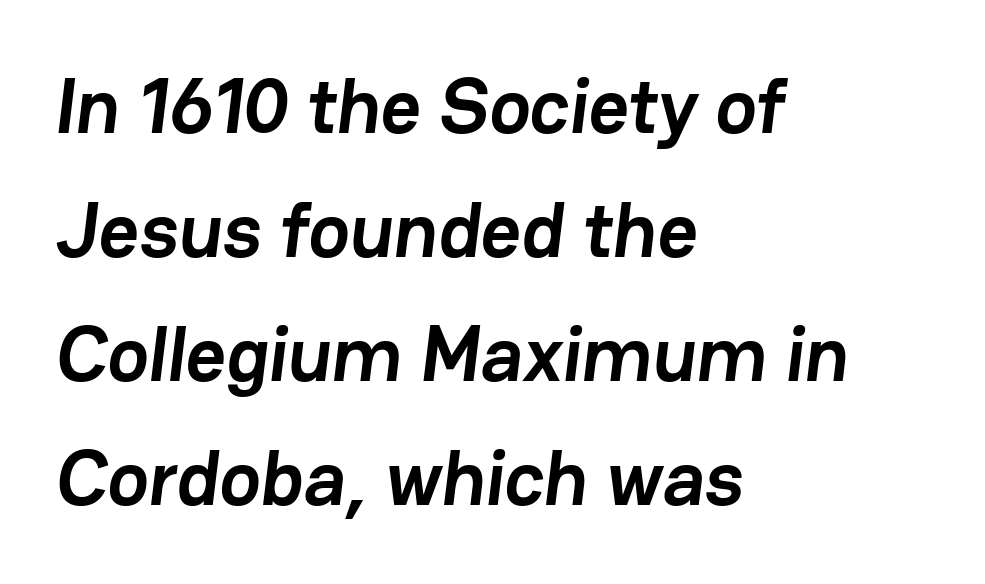
The image shows 78 px semibold sans-serif type; set left-aligned, normal line spacing (1.59x), normal letter spacing, not underlined; low stroke contrast and a medium x-height.
